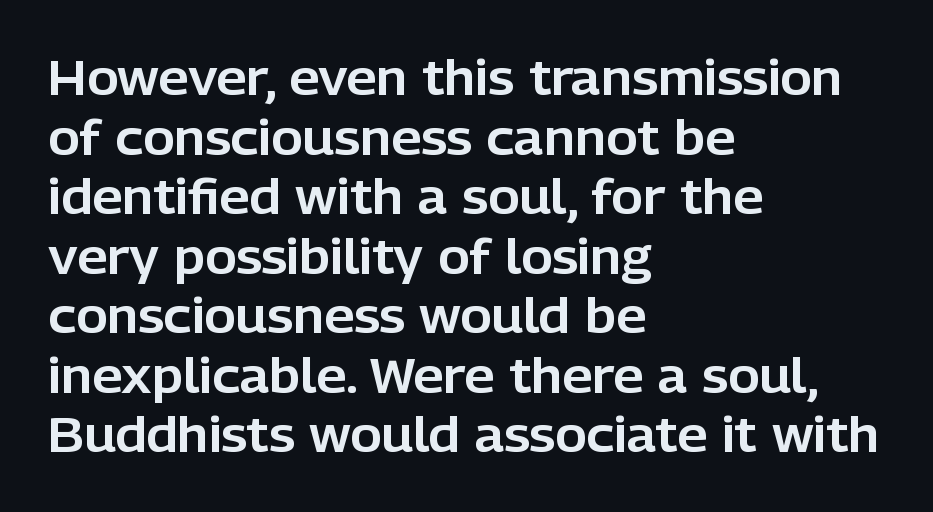
{"serif": "no", "italic": "no", "width": "normal", "stroke_contrast": "low", "x_height": "medium", "monospaced": "no", "underline": "no", "align": "left", "line_spacing_ratio": 1.24, "letter_spacing": "normal", "letter_spacing_em": 0.0, "glyph_px": 48}
